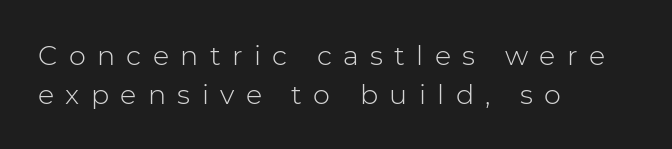
{"italic": "no", "bold": "no", "underline": "no", "align": "left", "line_spacing": "normal", "line_spacing_ratio": 1.44, "letter_spacing": "wide", "letter_spacing_em": 0.42, "glyph_px": 27}
